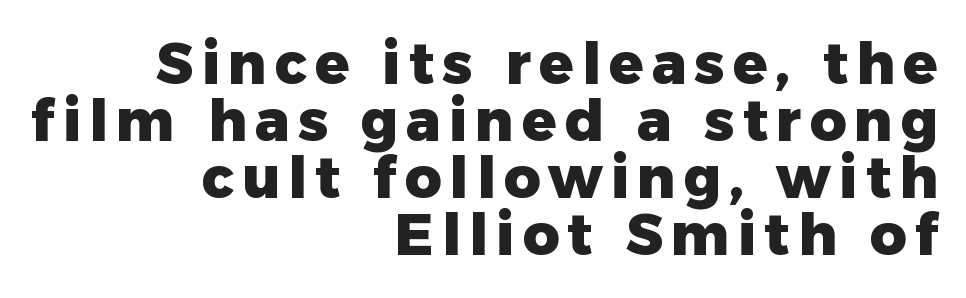
The image shows 57 px heavy sans-serif type, upright; set right-aligned, tight line spacing (1.0x), not underlined; low stroke contrast and a medium x-height.
